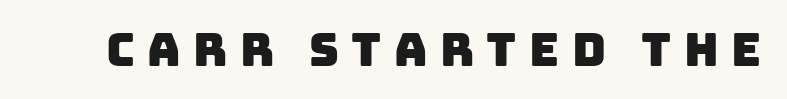
{"serif": "no", "width": "normal", "stroke_contrast": "low", "x_height": "large", "monospaced": "no", "underline": "no", "letter_spacing": "wide", "letter_spacing_em": 0.27, "glyph_px": 46}
